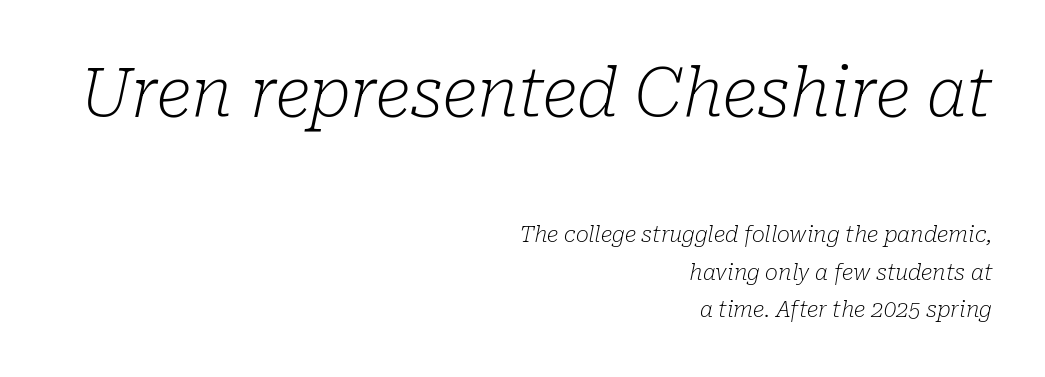
Q: Is the text bold? A: No.
Q: Is the text italic (slanted)? A: Yes, it leans right by about 10 degrees.
Q: Is the typeface a serif or a sans-serif typeface? A: Serif.
Q: Is the text underlined? A: No.
Q: How is the paragraph aligned? A: Right-aligned.
Q: Is the spacing between letters normal or unusually wide? A: Normal.
Q: Which block of text is set in a larger size, the first (top) or the second (bottom)? A: The first (top) one.
Q: Width (condensed, normal, or wide)? A: Normal.
Q: Stroke contrast? A: Low.
Q: x-height? A: Medium.
Q: Monospaced? A: No.
